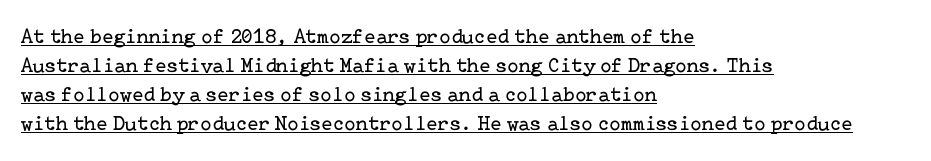
Is the block centered? No — it sits flush against the left margin. Descenders here cross a horizontal rule under the line. Caption: standard tracking, unaltered. Italic: no, the glyphs are upright roman.
